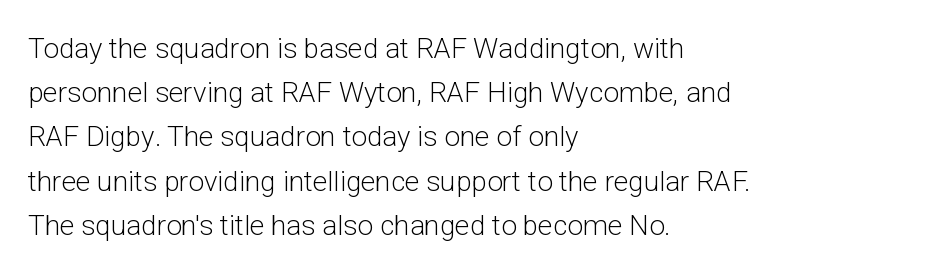
Q: Is the text bold? A: No.
Q: Is the text italic (slanted)? A: No, it is upright.
Q: Is the typeface a serif or a sans-serif typeface? A: Sans-serif.
Q: Is the text underlined? A: No.
Q: How is the paragraph aligned? A: Left-aligned.
Q: Is the spacing between letters normal or unusually wide? A: Normal.
Q: Is the spacing between lines tight, normal or loose? A: Normal.
Q: Width (condensed, normal, or wide)? A: Normal.
Q: Stroke contrast? A: Low.
Q: x-height? A: Medium.
Q: Monospaced? A: No.
